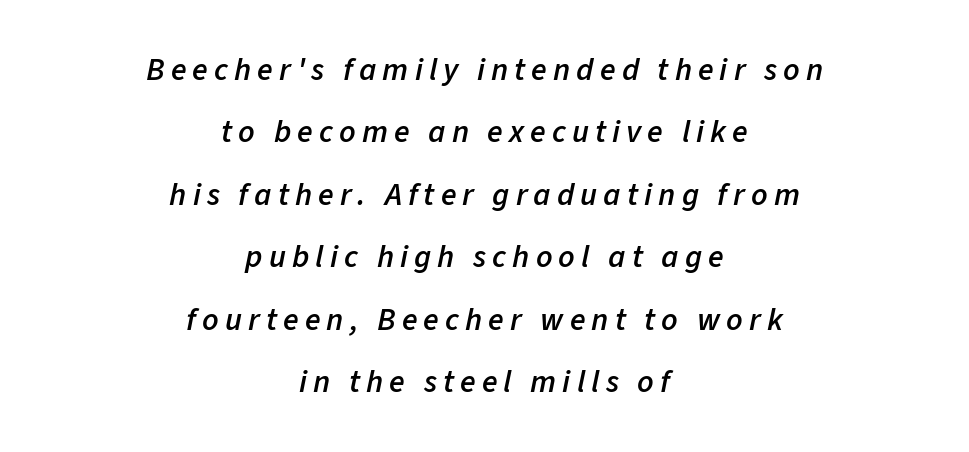
Q: Is the text bold? A: Semi-bold.
Q: Is the text italic (slanted)? A: Yes, it leans right by about 11 degrees.
Q: Is the text underlined? A: No.
Q: How is the paragraph aligned? A: Centered.
Q: Is the spacing between lines tight, normal or loose? A: Loose.
Q: Width (condensed, normal, or wide)? A: Normal.
Q: Stroke contrast? A: Low.
Q: x-height? A: Medium.
Q: Monospaced? A: No.
